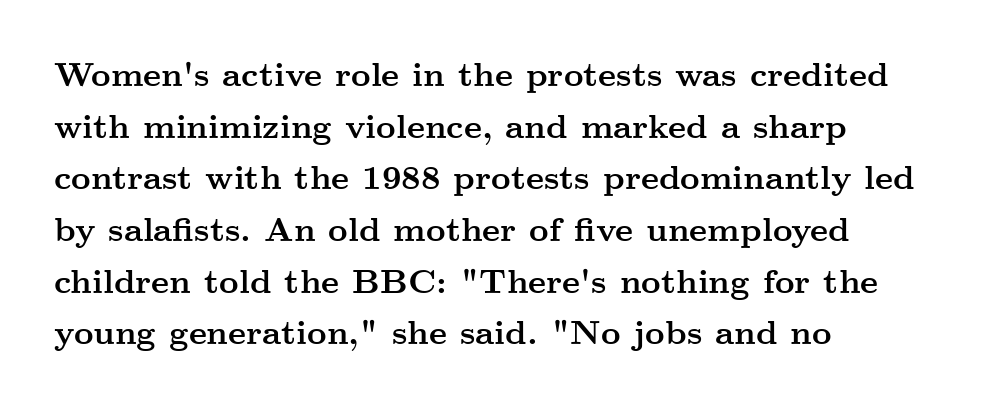
Q: Is the text bold? A: Yes.
Q: Is the text italic (slanted)? A: No, it is upright.
Q: Is the typeface a serif or a sans-serif typeface? A: Serif.
Q: Is the text underlined? A: No.
Q: How is the paragraph aligned? A: Left-aligned.
Q: Is the spacing between letters normal or unusually wide? A: Normal.
Q: Is the spacing between lines tight, normal or loose? A: Normal.
Q: Width (condensed, normal, or wide)? A: Wide.
Q: Stroke contrast? A: Medium.
Q: x-height? A: Small.
Q: Monospaced? A: No.
